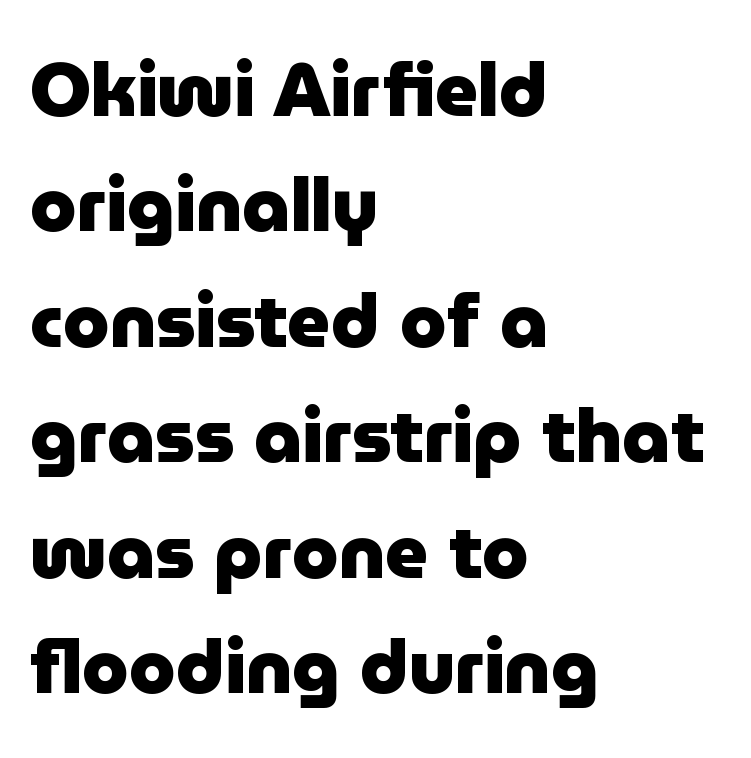
Q: Is the text bold? A: Yes.
Q: Is the text italic (slanted)? A: No, it is upright.
Q: Is the typeface a serif or a sans-serif typeface? A: Sans-serif.
Q: Is the text underlined? A: No.
Q: How is the paragraph aligned? A: Left-aligned.
Q: Is the spacing between letters normal or unusually wide? A: Normal.
Q: Is the spacing between lines tight, normal or loose? A: Normal.
Q: Width (condensed, normal, or wide)? A: Normal.
Q: Stroke contrast? A: Low.
Q: x-height? A: Medium.
Q: Monospaced? A: No.
